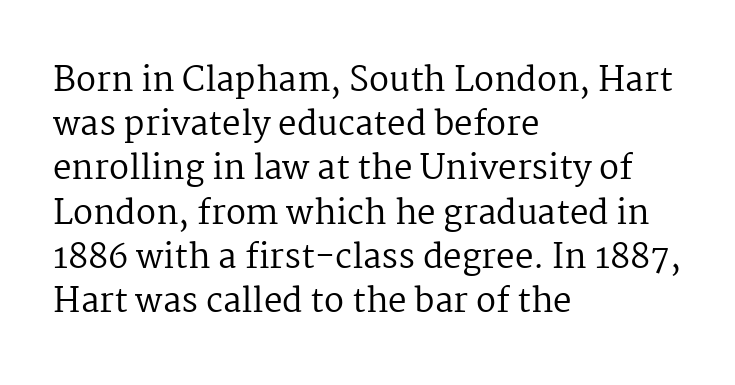
The image shows 33 px regular-weight serif type, upright; set left-aligned, normal line spacing (1.34x), normal letter spacing, not underlined; medium stroke contrast and a medium x-height.
